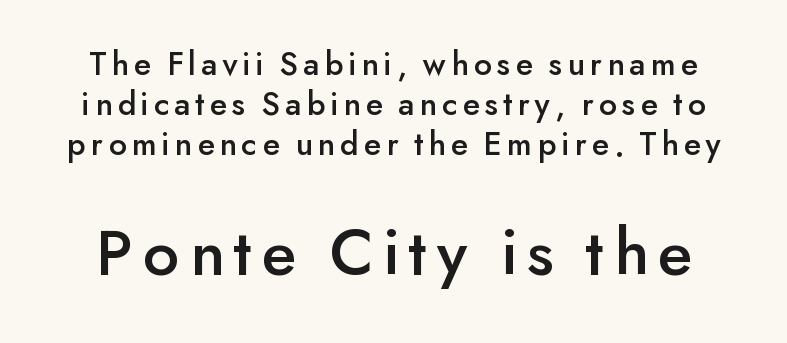
This sample has the flowing, uneven cadence of proportional lettering. Unlike italic type, these characters show no tilt at all. These two chunks differ in scale, with the bottom chunk taking the larger measure. Classification — sans serif. The passage shown is not underscored anywhere.
